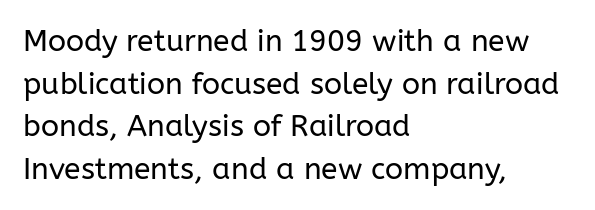
The image shows 30 px regular-weight sans-serif type, upright; set left-aligned, normal line spacing (1.42x), normal letter spacing, not underlined; low stroke contrast and a medium x-height.
